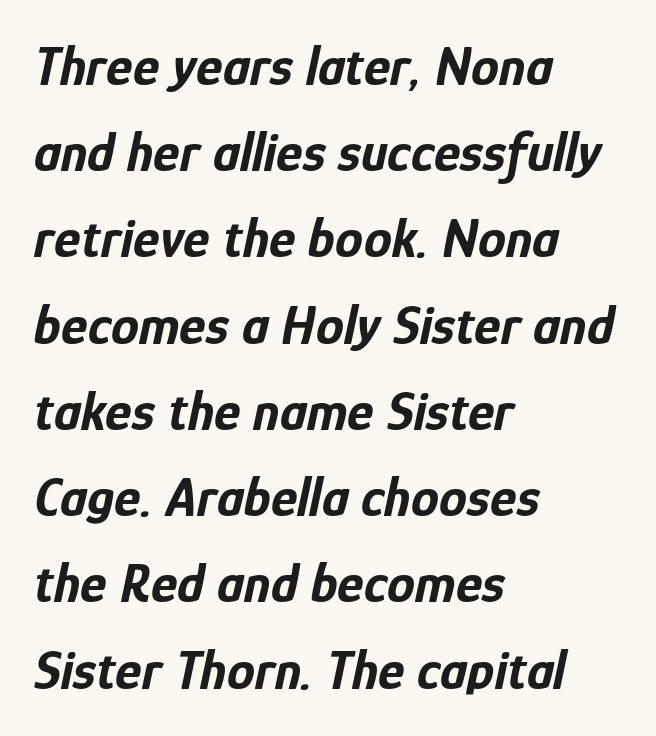
The image shows 56 px bold, condensed type, italic (leaning right); set left-aligned, normal line spacing (1.54x), normal letter spacing, not underlined; low stroke contrast and a medium x-height.
